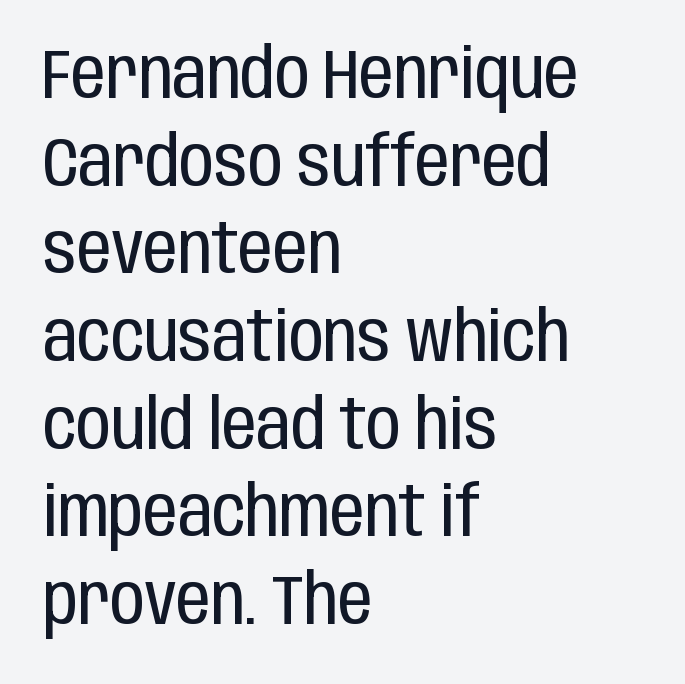
The image shows 69 px regular-weight, condensed sans-serif type, upright; set left-aligned, normal line spacing (1.27x), normal letter spacing, not underlined; low stroke contrast and a large x-height.
